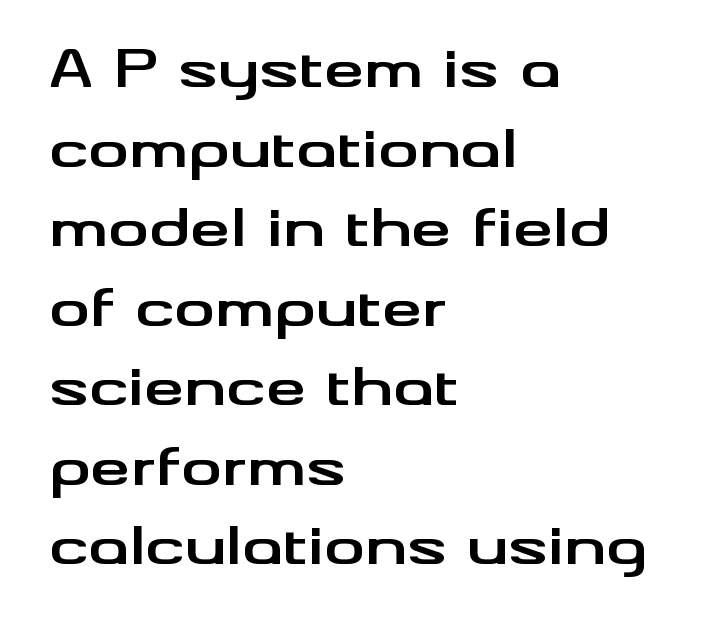
{"serif": "no", "italic": "no", "bold": "yes", "weight": "bold", "width": "wide", "stroke_contrast": "medium", "x_height": "small", "monospaced": "no", "underline": "no", "align": "left", "line_spacing": "normal", "line_spacing_ratio": 1.56, "letter_spacing": "normal", "letter_spacing_em": 0.0, "glyph_px": 51}
